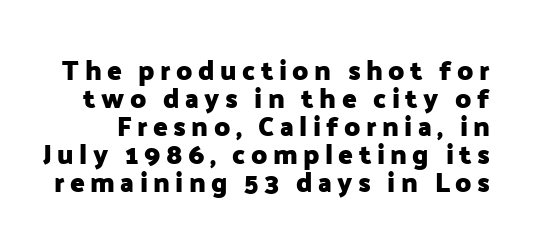
Posture: vertical. Tightly led — the rows are bunched. A clean baseline with only descenders dipping below it. The tracking reads as deliberately expanded to a designer's eye. In terms of weight, the rendering is a true, heavy bold.
